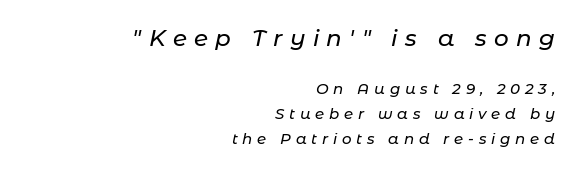
The rendering anchors every line to the right-hand side. When letters slant like this, we call the style italic. The area under the type is left untouched. You could only call the tracking loose — the letters float apart. The block of text has a typical density, with ordinary space between rows.
